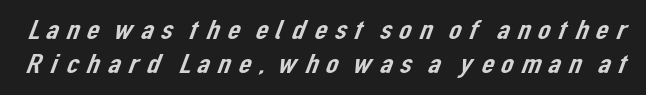
{"serif": "no", "width": "normal", "stroke_contrast": "low", "x_height": "medium", "monospaced": "no", "underline": "no", "line_spacing_ratio": 1.21, "glyph_px": 28}
